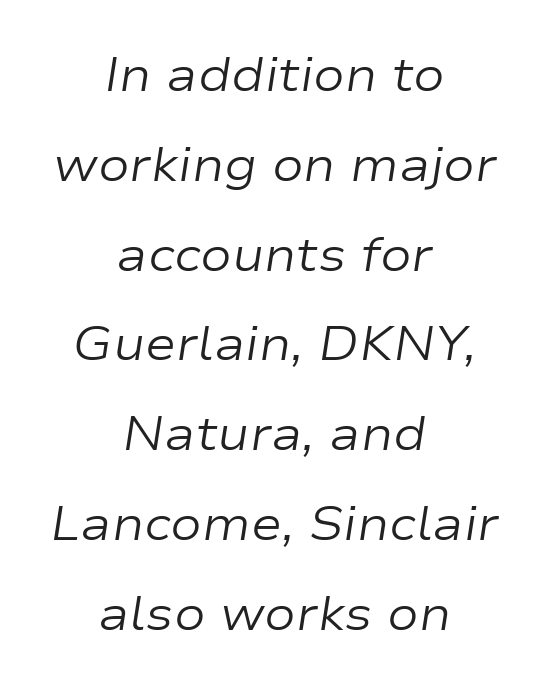
{"italic": "yes", "lean": "right", "slant_degrees": 9, "bold": "no", "weight": "regular", "width": "wide", "stroke_contrast": "low", "x_height": "medium", "monospaced": "no", "underline": "no", "align": "center", "line_spacing": "loose", "line_spacing_ratio": 1.91, "letter_spacing": "normal", "letter_spacing_em": 0.0, "glyph_px": 47}
